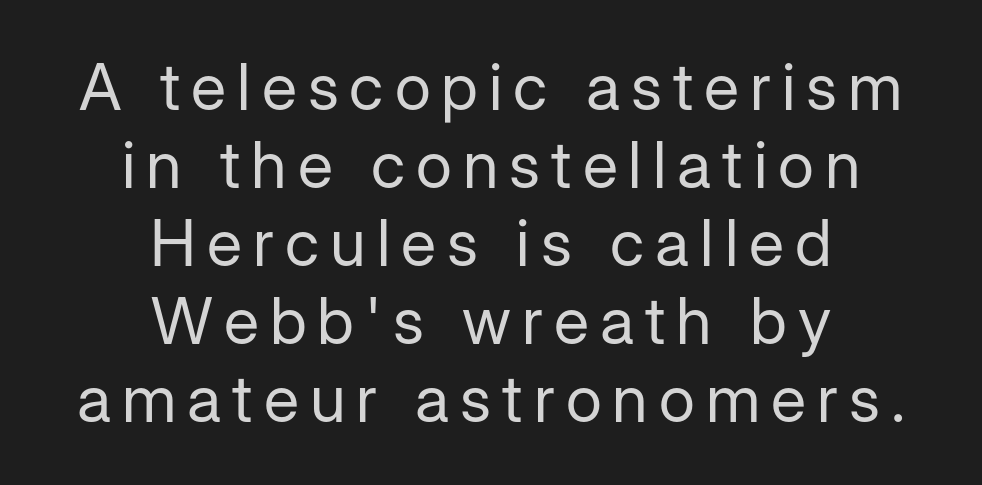
{"serif": "no", "italic": "no", "bold": "no", "weight": "regular", "width": "normal", "stroke_contrast": "low", "x_height": "medium", "monospaced": "no", "underline": "no", "align": "center", "line_spacing_ratio": 1.2, "glyph_px": 65}
